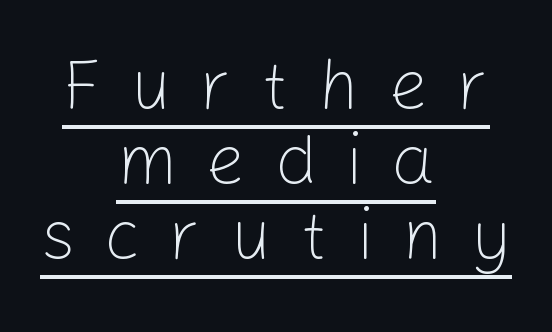
{"serif": "no", "italic": "no", "bold": "no", "weight": "light", "width": "normal", "stroke_contrast": "low", "x_height": "medium", "monospaced": "no", "underline": "yes", "align": "center", "line_spacing": "tight", "line_spacing_ratio": 1.07, "letter_spacing": "wide", "letter_spacing_em": 0.41, "glyph_px": 70}
